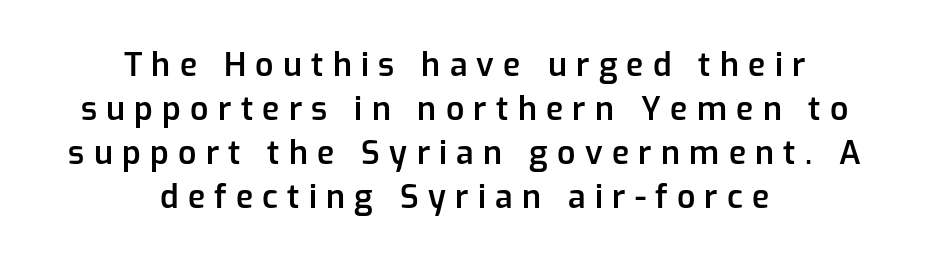
Q: Is the text bold? A: Semi-bold.
Q: Is the text italic (slanted)? A: No, it is upright.
Q: Is the typeface a serif or a sans-serif typeface? A: Sans-serif.
Q: Is the text underlined? A: No.
Q: How is the paragraph aligned? A: Centered.
Q: Is the spacing between letters normal or unusually wide? A: Unusually wide.
Q: Is the spacing between lines tight, normal or loose? A: Normal.
Q: Width (condensed, normal, or wide)? A: Normal.
Q: Stroke contrast? A: Low.
Q: x-height? A: Medium.
Q: Monospaced? A: No.
